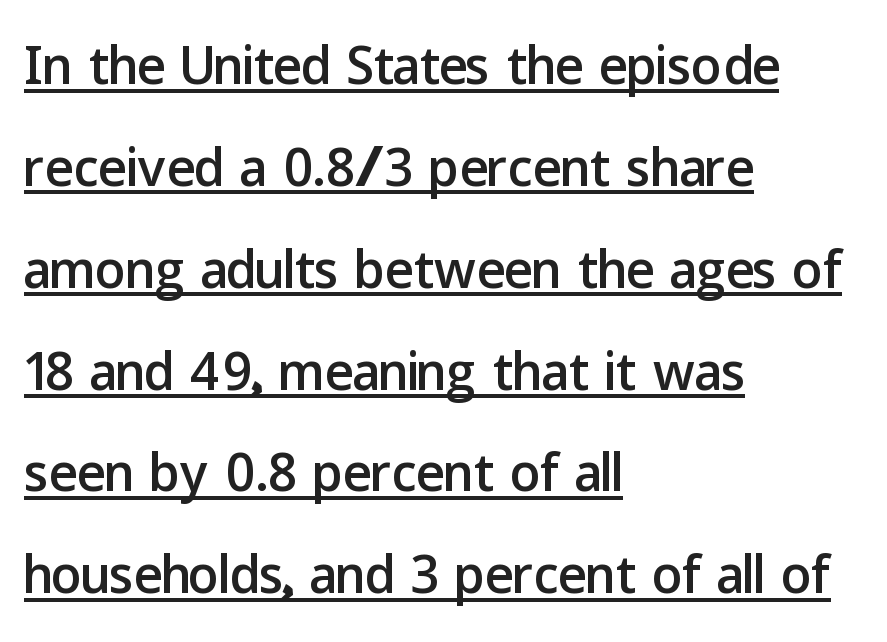
Q: Is the text italic (slanted)? A: No, it is upright.
Q: Is the typeface a serif or a sans-serif typeface? A: Sans-serif.
Q: Is the text underlined? A: Yes.
Q: How is the paragraph aligned? A: Left-aligned.
Q: Is the spacing between letters normal or unusually wide? A: Normal.
Q: Is the spacing between lines tight, normal or loose? A: Normal.
Q: Width (condensed, normal, or wide)? A: Normal.
Q: Stroke contrast? A: Low.
Q: x-height? A: Medium.
Q: Monospaced? A: No.
